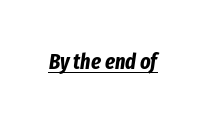
Q: Is the text bold? A: Yes.
Q: Is the text italic (slanted)? A: Yes, it leans right by about 8 degrees.
Q: Is the text underlined? A: Yes.
Q: Is the spacing between letters normal or unusually wide? A: Normal.
